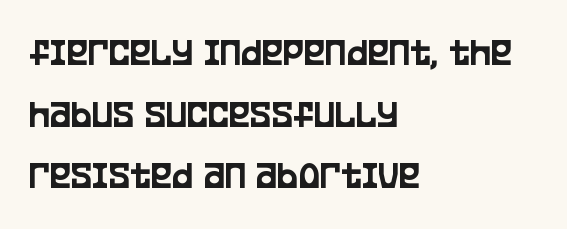
Q: Is the text italic (slanted)? A: No, it is upright.
Q: Is the typeface a serif or a sans-serif typeface? A: Sans-serif.
Q: Is the text underlined? A: No.
Q: How is the paragraph aligned? A: Left-aligned.
Q: Is the spacing between letters normal or unusually wide? A: Normal.
Q: Is the spacing between lines tight, normal or loose? A: Normal.
Q: Width (condensed, normal, or wide)? A: Condensed.
Q: Stroke contrast? A: Low.
Q: x-height? A: Large.
Q: Monospaced? A: No.
